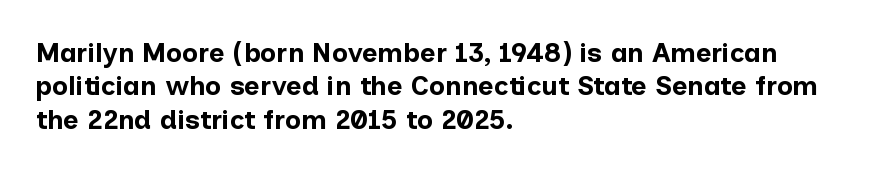
There is no visible air inserted between adjacent glyphs. Compared with a centered layout, this one pins lines to the left instead. The strokes are fattened all the way to bold. A typesetter would mark this as roman, not italic. The words here are not underlined.
